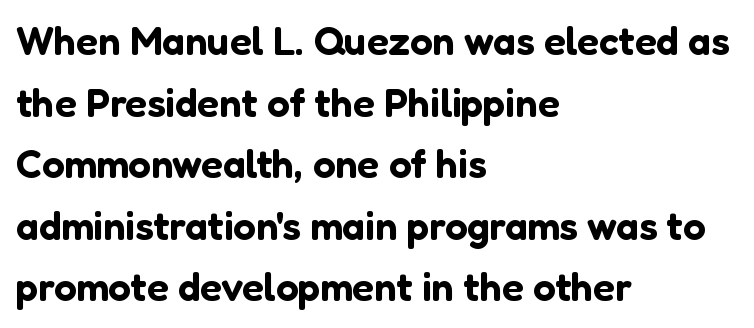
Q: Is the text italic (slanted)? A: No, it is upright.
Q: Is the typeface a serif or a sans-serif typeface? A: Sans-serif.
Q: Is the text underlined? A: No.
Q: How is the paragraph aligned? A: Left-aligned.
Q: Is the spacing between letters normal or unusually wide? A: Normal.
Q: Is the spacing between lines tight, normal or loose? A: Normal.
Q: Width (condensed, normal, or wide)? A: Normal.
Q: Stroke contrast? A: Low.
Q: x-height? A: Medium.
Q: Monospaced? A: No.
